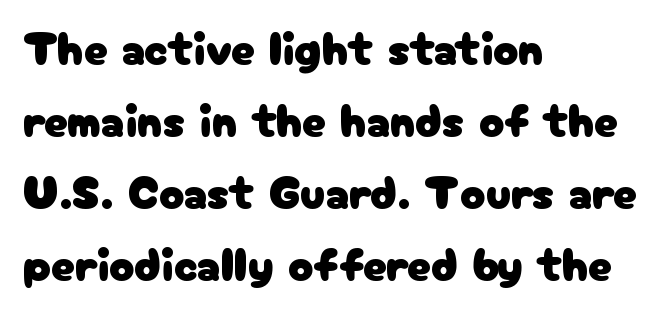
The image shows 47 px sans-serif type, upright; set left-aligned, normal line spacing (1.53x), normal letter spacing, not underlined; low stroke contrast and a medium x-height.
